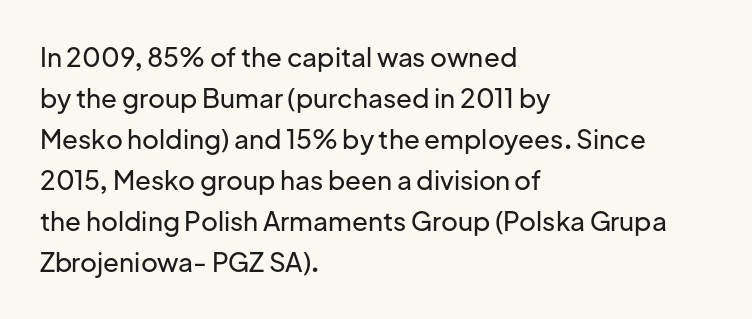
{"italic": "no", "underline": "no", "align": "left", "line_spacing": "normal", "line_spacing_ratio": 1.58, "letter_spacing": "normal", "letter_spacing_em": 0.0, "glyph_px": 26}
